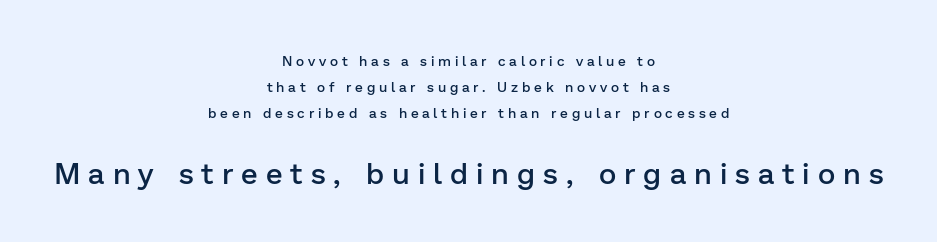
{"serif": "no", "italic": "no", "bold": "semi", "weight": "semibold", "width": "normal", "stroke_contrast": "low", "x_height": "medium", "monospaced": "no", "underline": "no", "align": "center", "line_spacing_ratio": 1.85, "letter_spacing": "wide", "letter_spacing_em": 0.27, "larger_block": "second", "size_ratio": 2.14, "glyph_px": 30}
